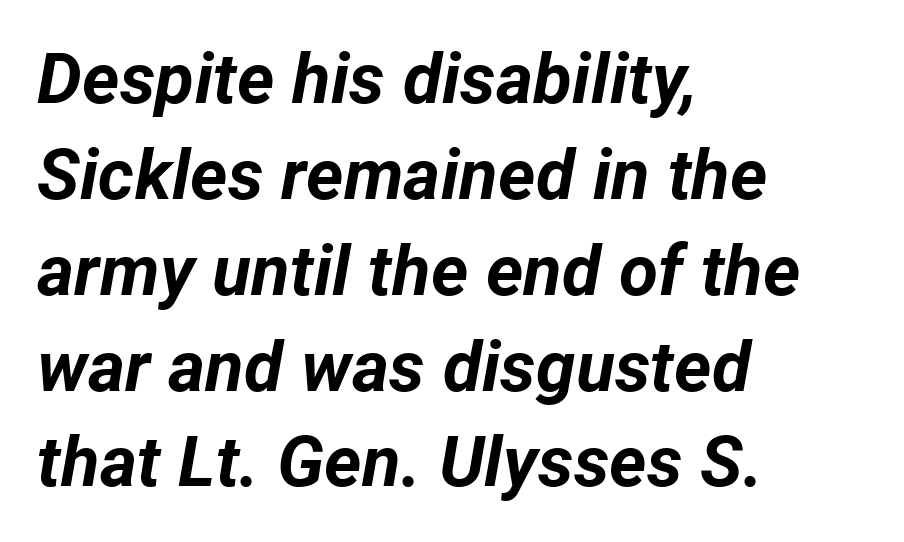
{"italic": "yes", "lean": "right", "slant_degrees": 12, "bold": "yes", "weight": "bold", "width": "normal", "stroke_contrast": "low", "x_height": "medium", "monospaced": "no", "underline": "no", "align": "left", "line_spacing": "normal", "line_spacing_ratio": 1.35, "letter_spacing": "normal", "letter_spacing_em": 0.0, "glyph_px": 71}
